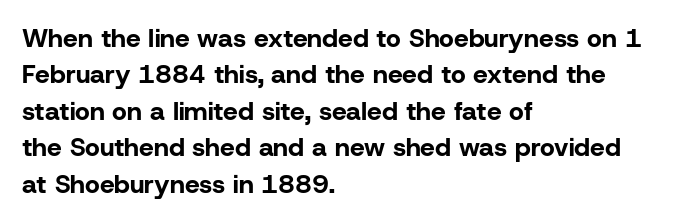
The image shows 26 px bold type, upright; set left-aligned, normal line spacing (1.4x), normal letter spacing, not underlined.
